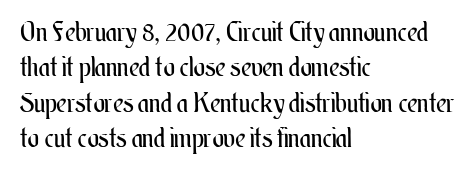
Q: Is the text bold? A: No.
Q: Is the text italic (slanted)? A: No, it is upright.
Q: Is the text underlined? A: No.
Q: How is the paragraph aligned? A: Left-aligned.
Q: Is the spacing between letters normal or unusually wide? A: Normal.
Q: Is the spacing between lines tight, normal or loose? A: Normal.
